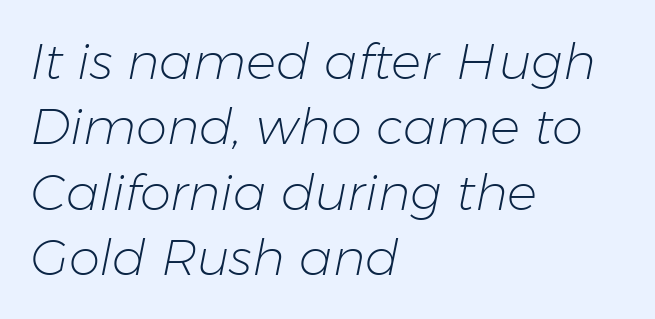
The image shows 50 px light type, italic (leaning right); set left-aligned, normal line spacing (1.31x), normal letter spacing, not underlined; low stroke contrast and a medium x-height.
